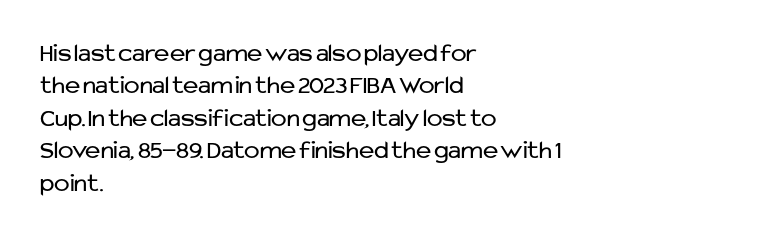
Q: Is the text bold? A: No.
Q: Is the text italic (slanted)? A: No, it is upright.
Q: Is the text underlined? A: No.
Q: How is the paragraph aligned? A: Left-aligned.
Q: Is the spacing between letters normal or unusually wide? A: Normal.
Q: Is the spacing between lines tight, normal or loose? A: Normal.
